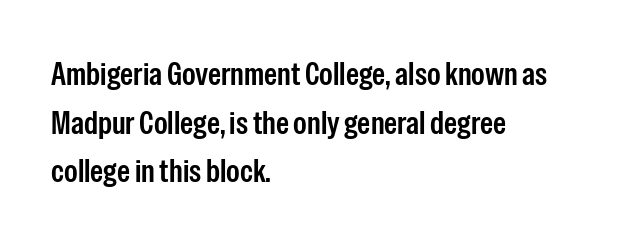
The image shows 33 px semibold, condensed sans-serif type, upright; set left-aligned, normal line spacing (1.47x), normal letter spacing, not underlined; low stroke contrast and a medium x-height.
